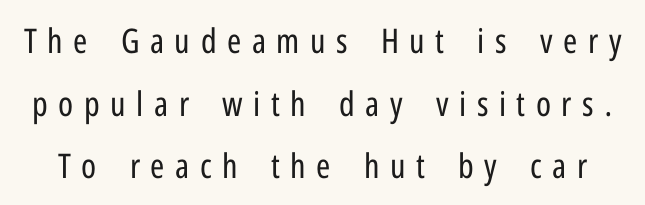
{"serif": "no", "italic": "no", "bold": "no", "weight": "regular", "width": "condensed", "stroke_contrast": "low", "x_height": "medium", "monospaced": "no", "underline": "no", "line_spacing_ratio": 1.84, "letter_spacing": "wide", "letter_spacing_em": 0.31, "glyph_px": 34}
